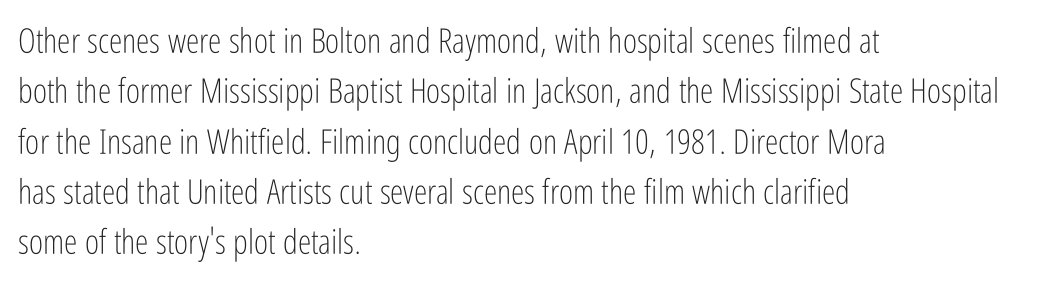
The image shows 34 px light, condensed sans-serif type, upright; set left-aligned, normal line spacing (1.48x), normal letter spacing, not underlined; low stroke contrast and a medium x-height.
